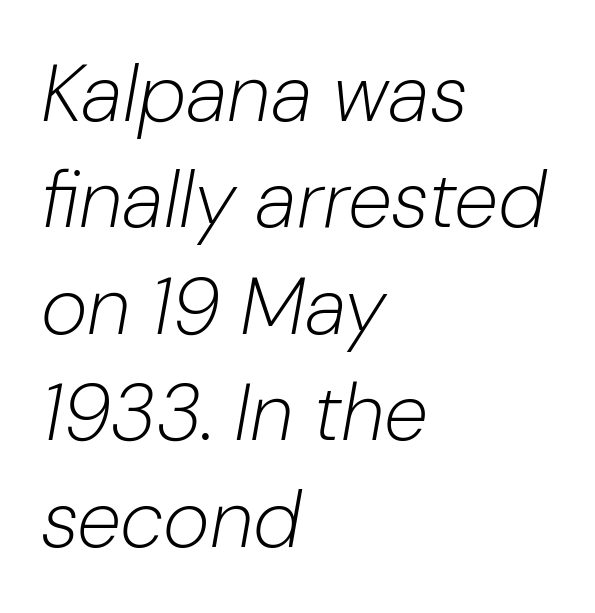
The image shows 80 px light type, italic (leaning right); set left-aligned, normal line spacing (1.33x), normal letter spacing, not underlined; low stroke contrast and a medium x-height.
